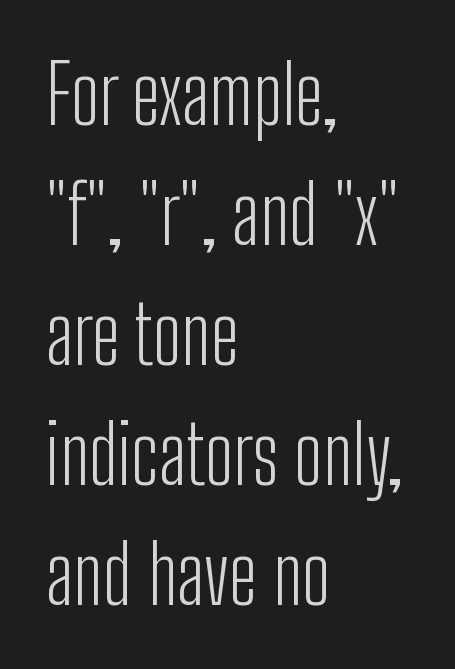
Letters rest on an invisible, unmarked baseline. Notice how the stems are strictly vertical — no italics here. In terms of letterspacing, this is plain default setting. This sample is left-justified, so line endings fall wherever the words run out.
